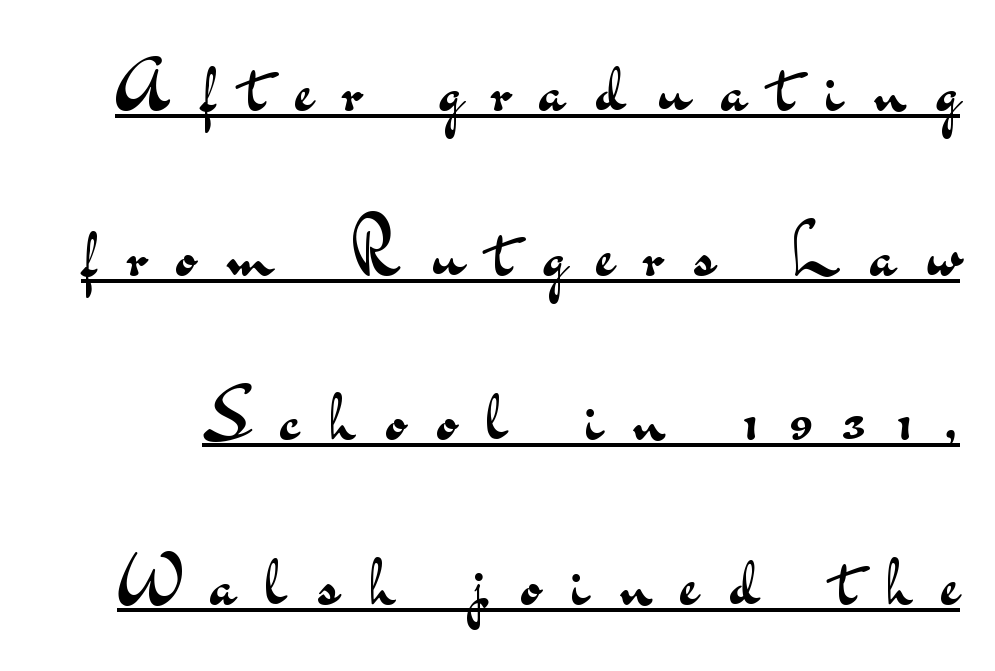
{"serif": "no", "bold": "no", "weight": "regular", "width": "wide", "stroke_contrast": "medium", "x_height": "small", "monospaced": "no", "underline": "yes", "line_spacing": "loose", "line_spacing_ratio": 2.32, "letter_spacing": "wide", "letter_spacing_em": 0.44, "glyph_px": 71}
